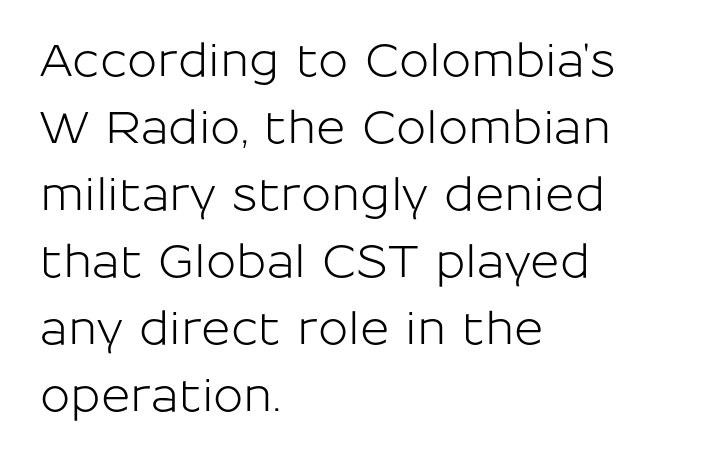
Q: Is the text italic (slanted)? A: No, it is upright.
Q: Is the typeface a serif or a sans-serif typeface? A: Sans-serif.
Q: Is the text underlined? A: No.
Q: How is the paragraph aligned? A: Left-aligned.
Q: Is the spacing between letters normal or unusually wide? A: Normal.
Q: Is the spacing between lines tight, normal or loose? A: Normal.
Q: Width (condensed, normal, or wide)? A: Normal.
Q: Stroke contrast? A: Low.
Q: x-height? A: Medium.
Q: Monospaced? A: No.
